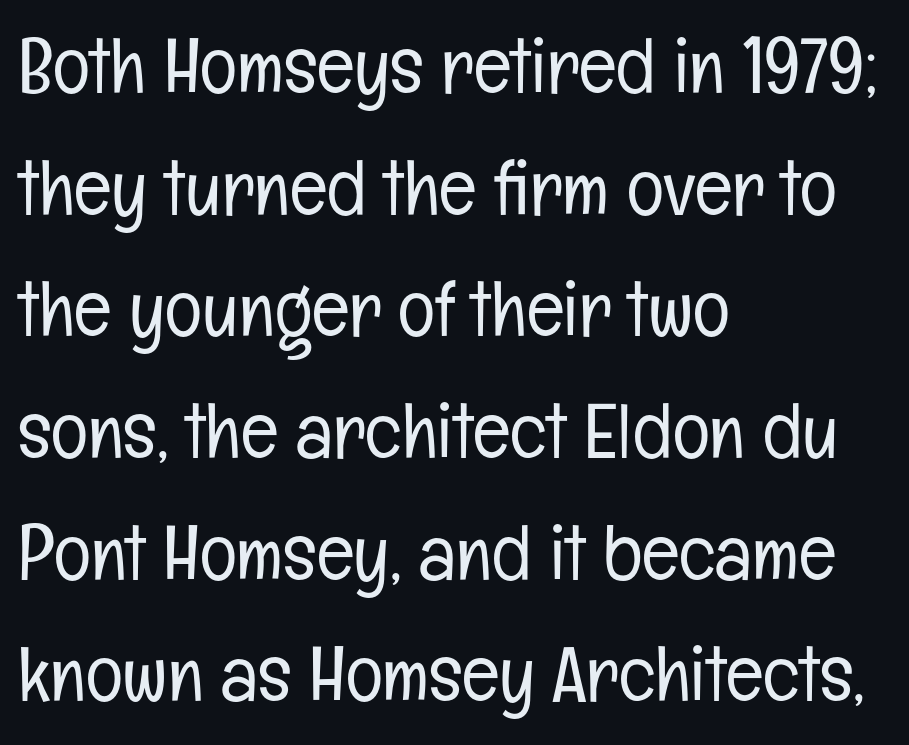
{"serif": "no", "italic": "no", "bold": "no", "weight": "light", "width": "condensed", "stroke_contrast": "low", "x_height": "medium", "monospaced": "no", "underline": "no", "align": "left", "line_spacing": "normal", "line_spacing_ratio": 1.56, "letter_spacing": "normal", "letter_spacing_em": 0.0, "glyph_px": 78}
